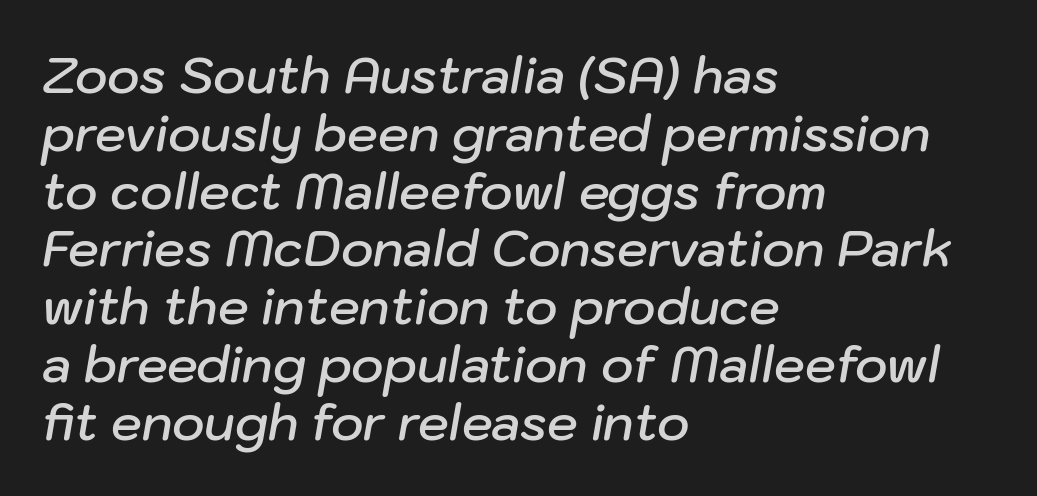
Emphasis-style slanted type is in use. Is this a fixed-width face? No — the glyphs have proportional, varying widths. These words are printed semibold, heavier than regular yet not bold. Check the space under the baseline: it is left empty.
